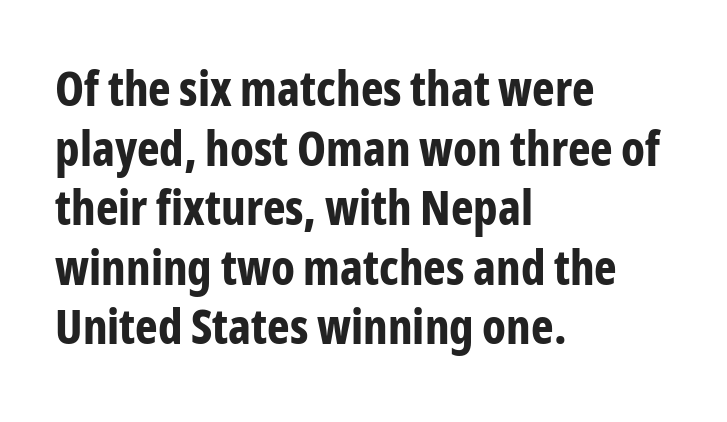
Heavy, bold letterforms. Posture: upright roman. The space beneath each line is pristine and unruled. What kind of face is this? One without serifs — a sans.
